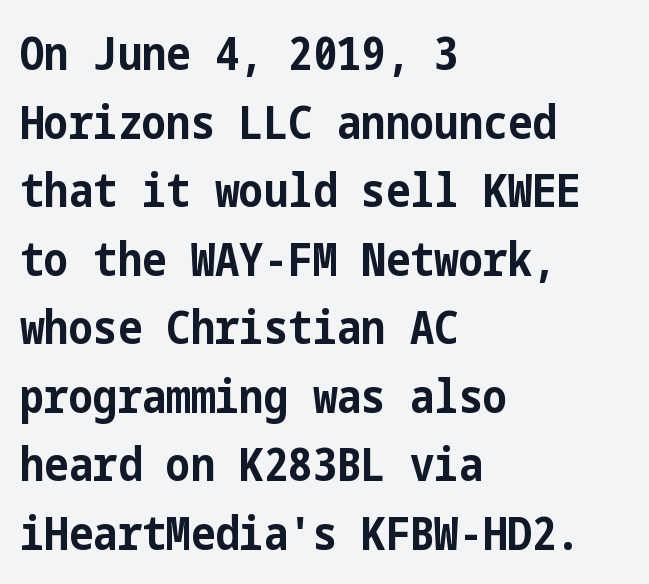
The image shows 46 px bold, condensed sans-serif type, upright; set left-aligned, normal line spacing (1.49x), normal letter spacing, not underlined; low stroke contrast and a medium x-height.
